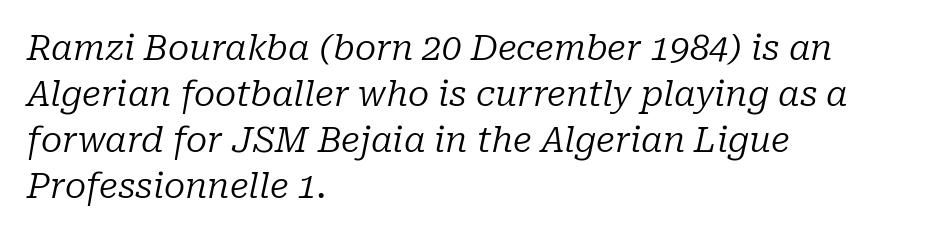
{"serif": "yes", "italic": "yes", "lean": "right", "slant_degrees": 10, "bold": "no", "weight": "regular", "width": "normal", "stroke_contrast": "low", "x_height": "medium", "monospaced": "no", "underline": "no", "align": "left", "line_spacing": "normal", "line_spacing_ratio": 1.31, "letter_spacing": "normal", "letter_spacing_em": 0.0, "glyph_px": 35}
